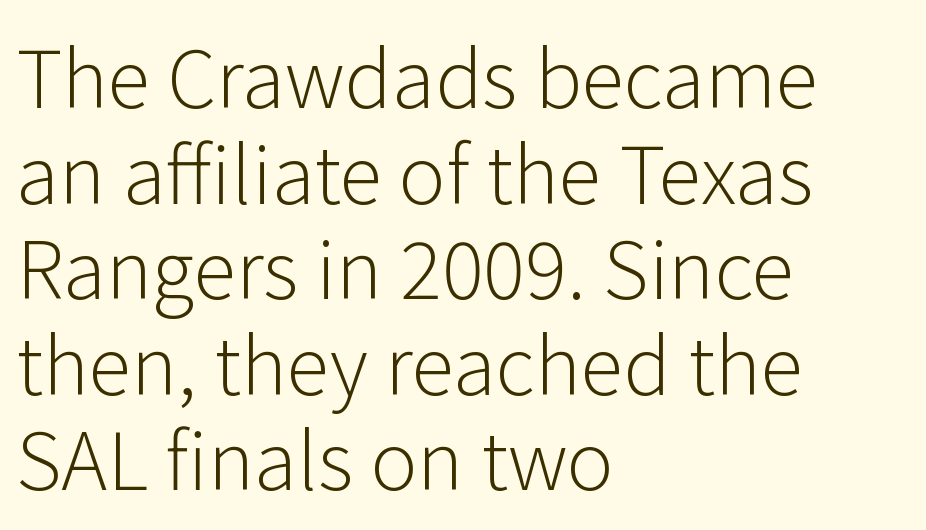
Do the letters lean? They stand straight. The strip under each line holds only bare page. Where is the straight margin? On the left. Is the type heavy? It reads as light-to-regular instead.
